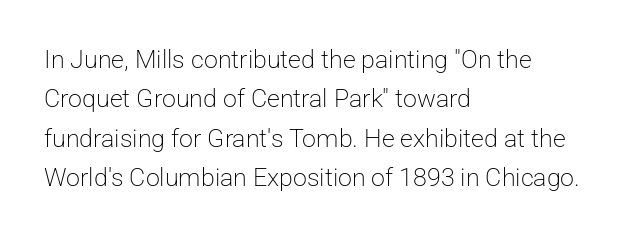
{"italic": "no", "bold": "no", "underline": "no", "align": "left", "line_spacing": "normal", "line_spacing_ratio": 1.58, "letter_spacing": "normal", "letter_spacing_em": 0.0, "glyph_px": 25}
